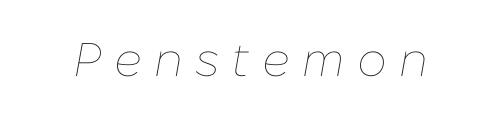
The image shows 47 px thin type, italic (leaning right); set unusually wide letter spacing (+0.26 em), not underlined; low stroke contrast and a medium x-height.
